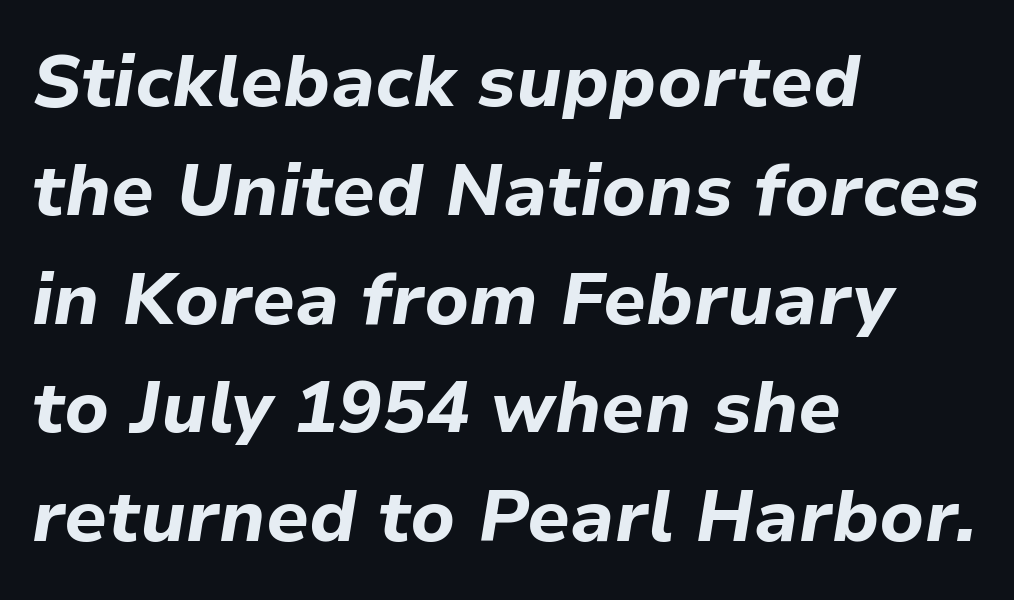
Q: Is the text bold? A: Yes.
Q: Is the text italic (slanted)? A: Yes, it leans right by about 9 degrees.
Q: Is the text underlined? A: No.
Q: How is the paragraph aligned? A: Left-aligned.
Q: Is the spacing between letters normal or unusually wide? A: Normal.
Q: Is the spacing between lines tight, normal or loose? A: Normal.
Q: Width (condensed, normal, or wide)? A: Normal.
Q: Stroke contrast? A: Low.
Q: x-height? A: Medium.
Q: Monospaced? A: No.
